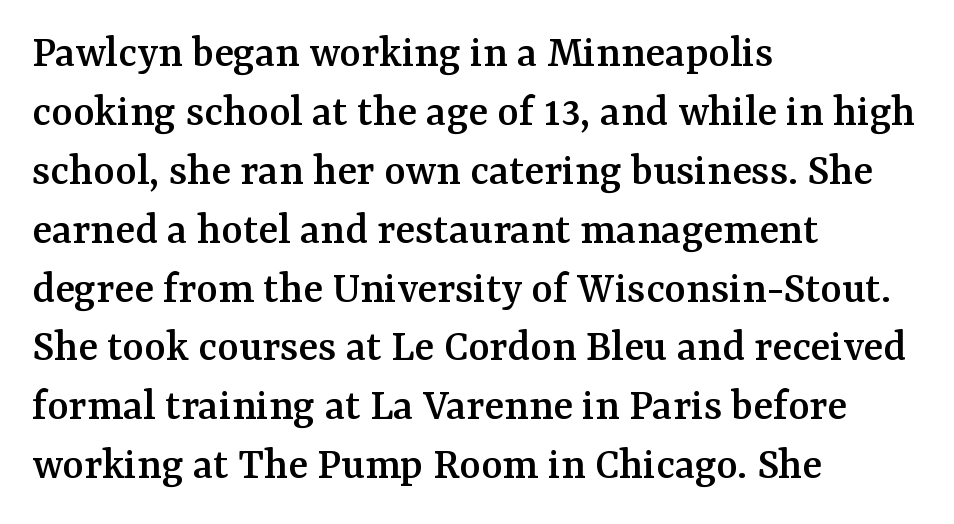
Is this a fixed-width face? No — the glyphs have proportional, varying widths. The space beneath each line is pristine and unruled. Honestly, the row spacing looks completely unremarkable. If you drew a ruler down the left edge, every line would touch it.
